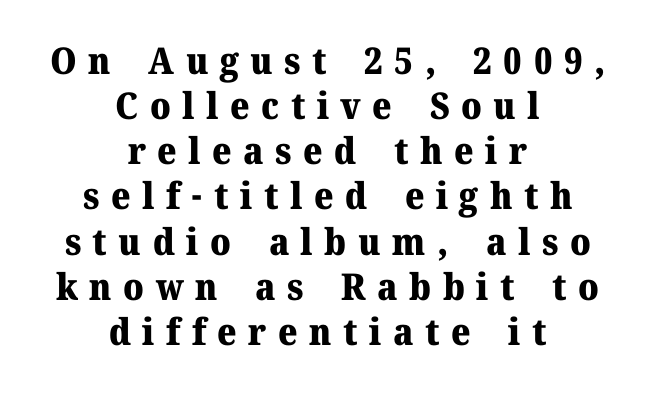
Q: Is the text bold? A: Yes.
Q: Is the text italic (slanted)? A: No, it is upright.
Q: Is the typeface a serif or a sans-serif typeface? A: Serif.
Q: Is the text underlined? A: No.
Q: How is the paragraph aligned? A: Centered.
Q: Is the spacing between letters normal or unusually wide? A: Unusually wide.
Q: Width (condensed, normal, or wide)? A: Normal.
Q: Stroke contrast? A: Medium.
Q: x-height? A: Medium.
Q: Monospaced? A: No.
